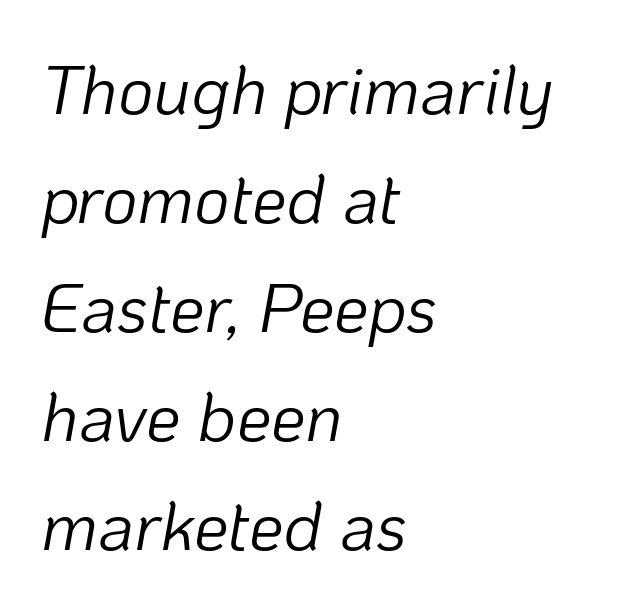
Yep, that's italic — everything's leaning. All the whitespace from short lines collects on the right. The font is comparable to plain body text, perhaps lighter. A normal amount of white space separates one row of letters from the next.
